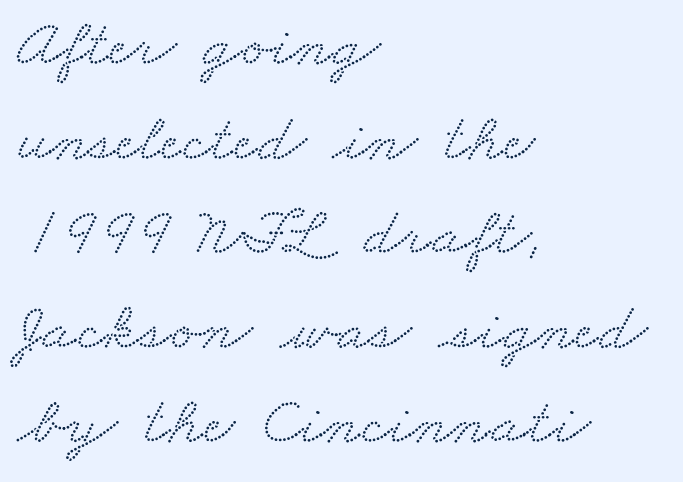
Q: Is the typeface a serif or a sans-serif typeface? A: Serif.
Q: Is the text underlined? A: No.
Q: How is the paragraph aligned? A: Left-aligned.
Q: Is the spacing between letters normal or unusually wide? A: Normal.
Q: Is the spacing between lines tight, normal or loose? A: Normal.
Q: Width (condensed, normal, or wide)? A: Wide.
Q: Stroke contrast? A: Low.
Q: x-height? A: Small.
Q: Monospaced? A: No.
